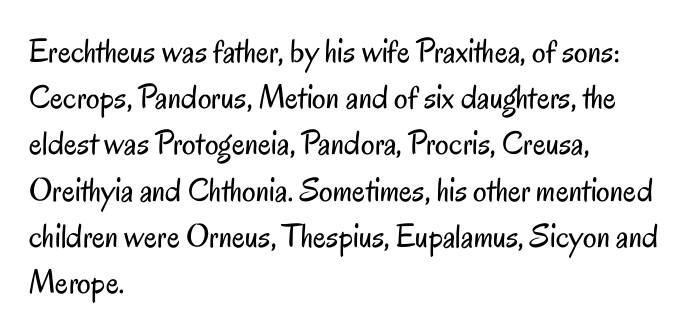
{"serif": "no", "italic": "no", "bold": "no", "weight": "regular", "width": "condensed", "stroke_contrast": "low", "x_height": "small", "monospaced": "no", "underline": "no", "align": "left", "line_spacing": "normal", "line_spacing_ratio": 1.36, "letter_spacing": "normal", "letter_spacing_em": 0.0, "glyph_px": 34}
